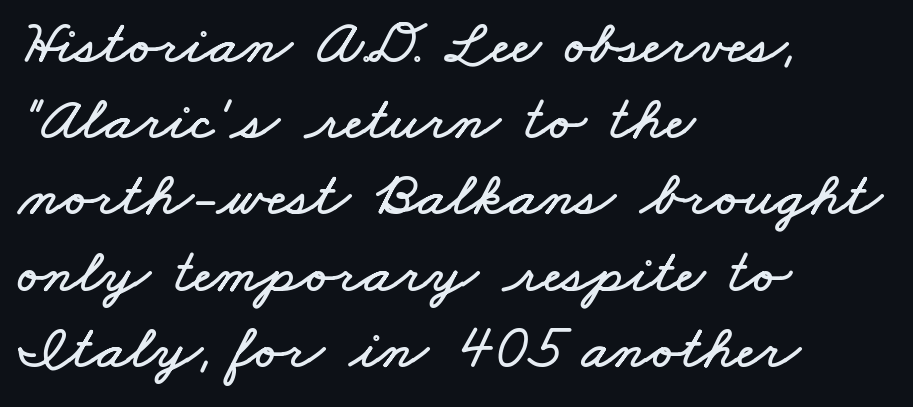
Nobody touched the tracking dial on this one. This rendering features lettering with no underline. This sample is left-justified, so line endings fall wherever the words run out. The face used here is proportionally spaced, like ordinary book or web type.
